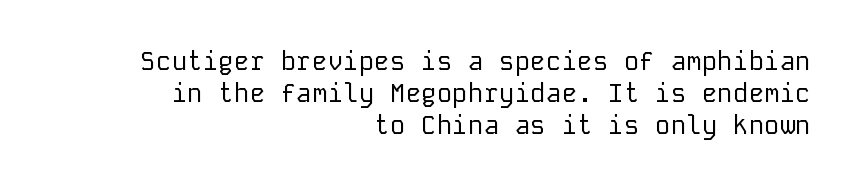
{"italic": "no", "bold": "no", "underline": "no", "align": "right", "line_spacing_ratio": 1.24, "letter_spacing": "normal", "letter_spacing_em": 0.0, "glyph_px": 26}
